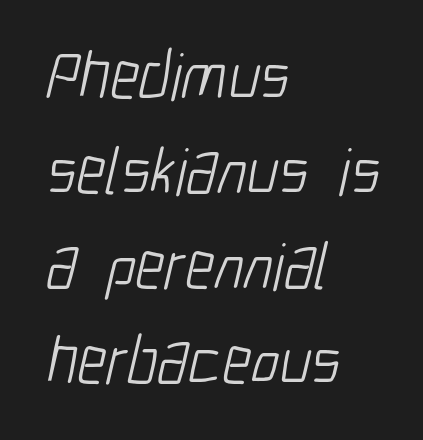
Is the block centered? No — it sits flush against the left margin. Do the characters align in a grid? No, the font is proportional. Observe the ordinary spacing: letters are neighbours, not strangers. The font sits on the lighter half of the weight spectrum, regular included.
